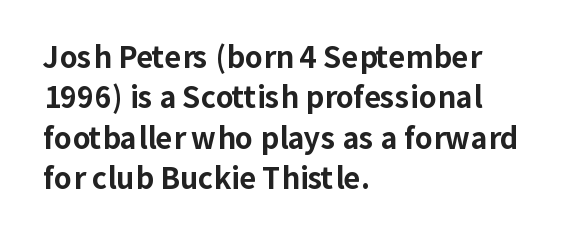
Q: Is the text bold? A: Yes.
Q: Is the text italic (slanted)? A: No, it is upright.
Q: Is the typeface a serif or a sans-serif typeface? A: Sans-serif.
Q: Is the text underlined? A: No.
Q: How is the paragraph aligned? A: Left-aligned.
Q: Is the spacing between letters normal or unusually wide? A: Normal.
Q: Is the spacing between lines tight, normal or loose? A: Normal.
Q: Width (condensed, normal, or wide)? A: Normal.
Q: Stroke contrast? A: Low.
Q: x-height? A: Medium.
Q: Monospaced? A: No.
